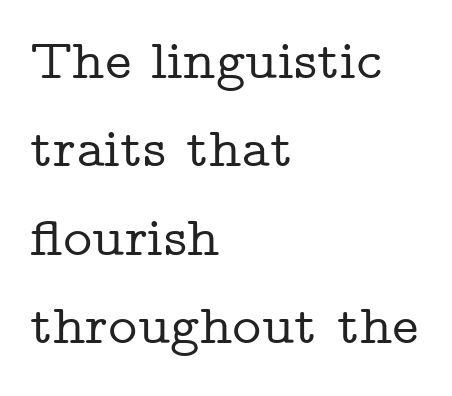
Q: Is the text italic (slanted)? A: No, it is upright.
Q: Is the typeface a serif or a sans-serif typeface? A: Serif.
Q: Is the text underlined? A: No.
Q: How is the paragraph aligned? A: Left-aligned.
Q: Is the spacing between letters normal or unusually wide? A: Normal.
Q: Is the spacing between lines tight, normal or loose? A: Normal.
Q: Width (condensed, normal, or wide)? A: Wide.
Q: Stroke contrast? A: Low.
Q: x-height? A: Medium.
Q: Monospaced? A: No.
